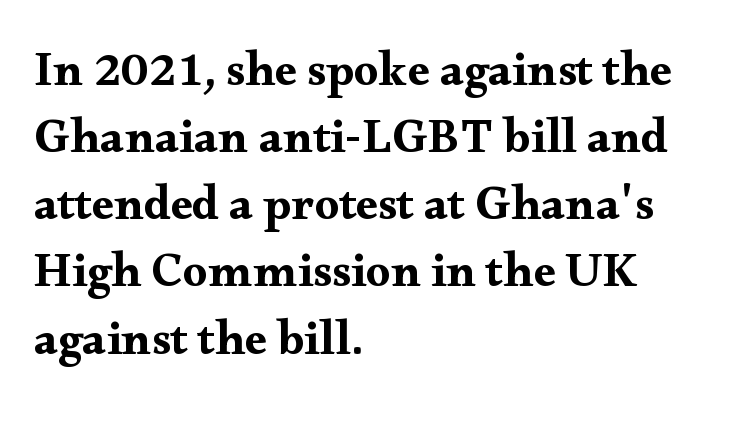
Q: Is the text italic (slanted)? A: No, it is upright.
Q: Is the typeface a serif or a sans-serif typeface? A: Serif.
Q: Is the text underlined? A: No.
Q: How is the paragraph aligned? A: Left-aligned.
Q: Is the spacing between letters normal or unusually wide? A: Normal.
Q: Is the spacing between lines tight, normal or loose? A: Normal.
Q: Width (condensed, normal, or wide)? A: Wide.
Q: Stroke contrast? A: Medium.
Q: x-height? A: Small.
Q: Monospaced? A: No.
